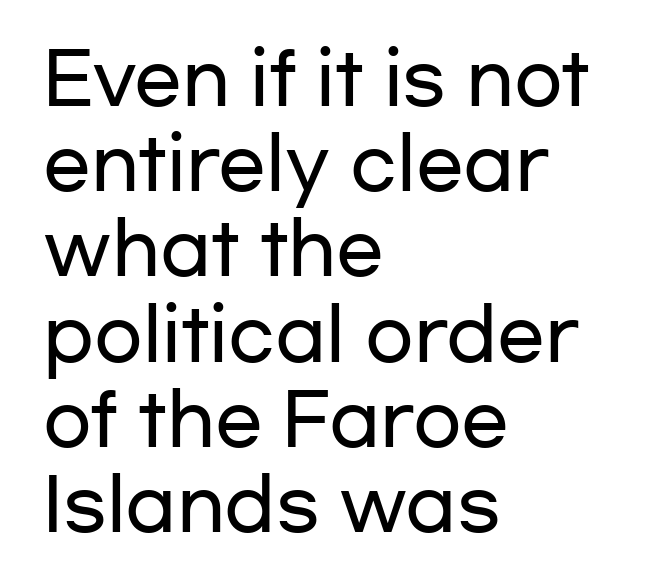
{"serif": "no", "italic": "no", "width": "wide", "stroke_contrast": "low", "x_height": "medium", "monospaced": "no", "underline": "no", "align": "left", "line_spacing_ratio": 1.2, "letter_spacing": "normal", "letter_spacing_em": 0.0, "glyph_px": 71}
